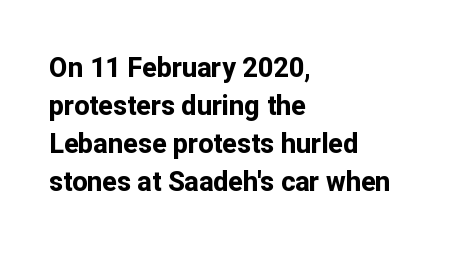
{"italic": "no", "bold": "yes", "underline": "no", "align": "left", "line_spacing": "normal", "line_spacing_ratio": 1.41, "letter_spacing": "normal", "letter_spacing_em": 0.0, "glyph_px": 27}
